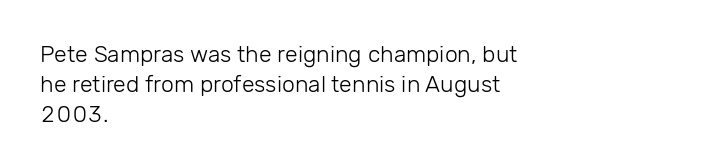
The image shows 23 px text type, upright; set left-aligned, normal line spacing (1.3x), normal letter spacing, not underlined.
